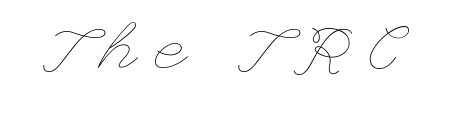
Ink coverage per letter is moderate at most. The foot of each line stays bare and open. Spacing between characters has been opened up far beyond the box default.
